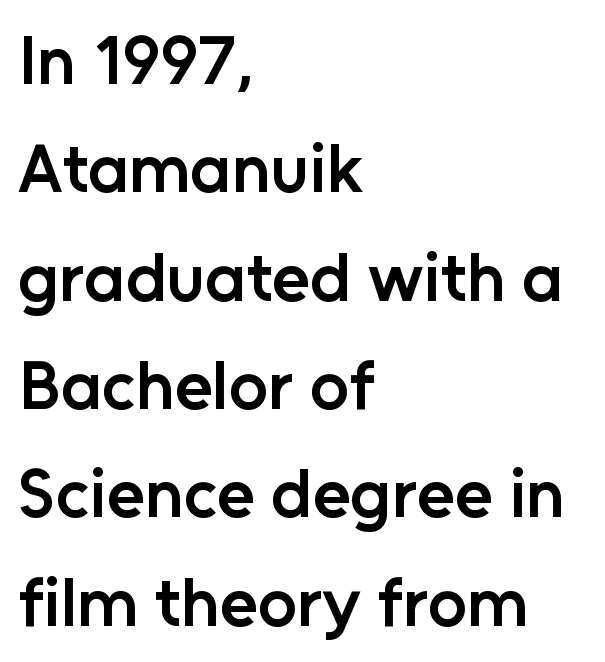
{"serif": "no", "italic": "no", "bold": "semi", "weight": "semibold", "width": "normal", "stroke_contrast": "low", "x_height": "medium", "monospaced": "no", "underline": "no", "align": "left", "line_spacing": "normal", "line_spacing_ratio": 1.57, "letter_spacing": "normal", "letter_spacing_em": 0.0, "glyph_px": 69}
